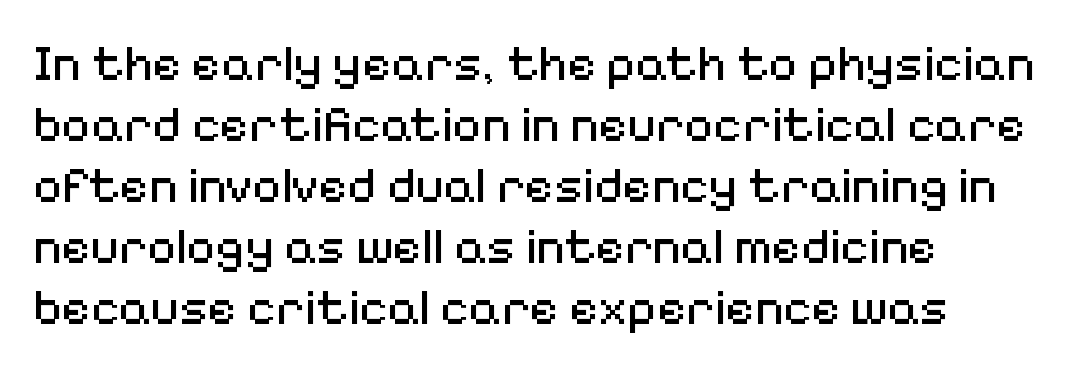
Q: Is the text bold? A: No.
Q: Is the text italic (slanted)? A: No, it is upright.
Q: Is the typeface a serif or a sans-serif typeface? A: Sans-serif.
Q: Is the text underlined? A: No.
Q: How is the paragraph aligned? A: Left-aligned.
Q: Is the spacing between letters normal or unusually wide? A: Normal.
Q: Width (condensed, normal, or wide)? A: Normal.
Q: Stroke contrast? A: Medium.
Q: x-height? A: Medium.
Q: Monospaced? A: No.
